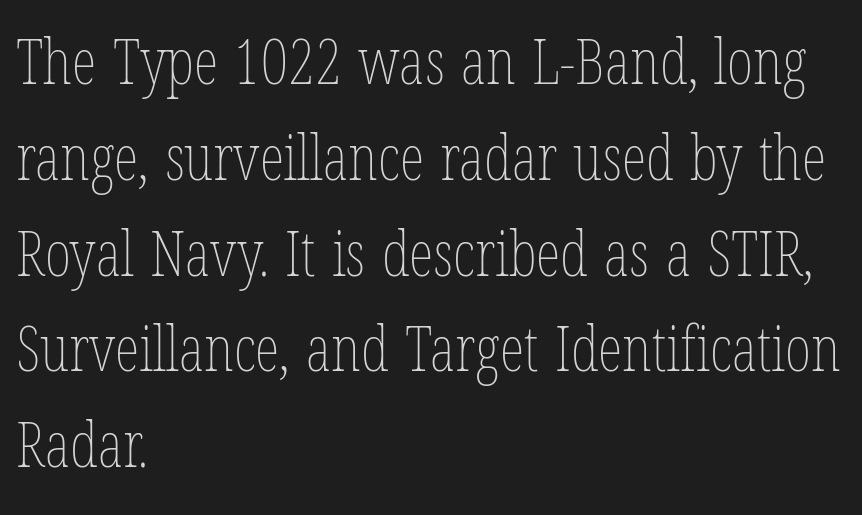
Q: Is the text bold? A: No.
Q: Is the text italic (slanted)? A: No, it is upright.
Q: Is the text underlined? A: No.
Q: How is the paragraph aligned? A: Left-aligned.
Q: Is the spacing between letters normal or unusually wide? A: Normal.
Q: Is the spacing between lines tight, normal or loose? A: Normal.
Q: Width (condensed, normal, or wide)? A: Condensed.
Q: Stroke contrast? A: Low.
Q: x-height? A: Medium.
Q: Monospaced? A: No.
